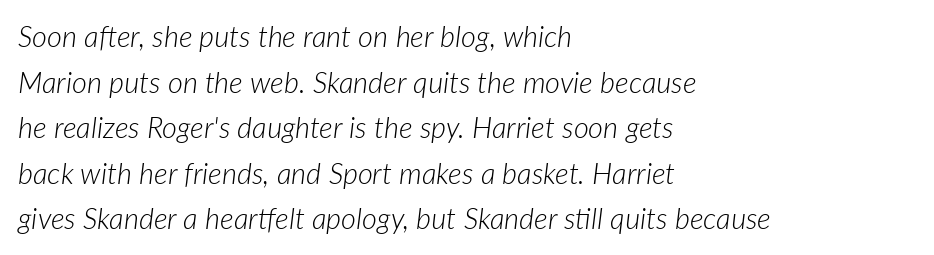
Q: Is the text bold? A: No.
Q: Is the text italic (slanted)? A: Yes, it leans right by about 7 degrees.
Q: Is the text underlined? A: No.
Q: How is the paragraph aligned? A: Left-aligned.
Q: Is the spacing between letters normal or unusually wide? A: Normal.
Q: Is the spacing between lines tight, normal or loose? A: Normal.
Q: Width (condensed, normal, or wide)? A: Normal.
Q: Stroke contrast? A: Low.
Q: x-height? A: Medium.
Q: Monospaced? A: No.
